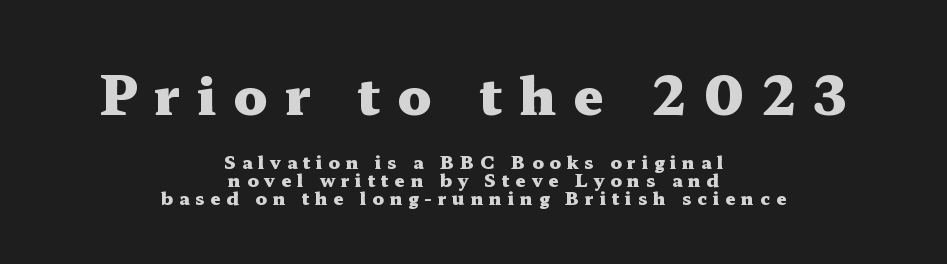
Varying glyph widths throughout — classic text-font behaviour. A dark, heavy texture on the line: the type is bold. Whoever set this made the first block the dominant, larger element. These lines were composed using upright roman letters.
